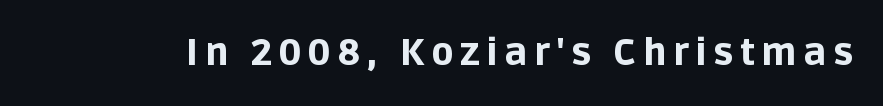
The strip under each line holds only bare page. Regarding serifs, this sample does without them. This sample uses an upright cut, with every glyph sitting square on the baseline. On the weight axis this lands at bold, roughly 700.
